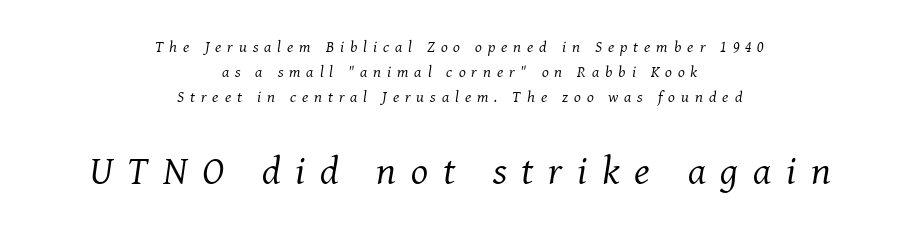
Heft: none added — not bold. Letter spacing: wide. Scale increases going downward across the two blocks. Plain, unruled lines of type.
